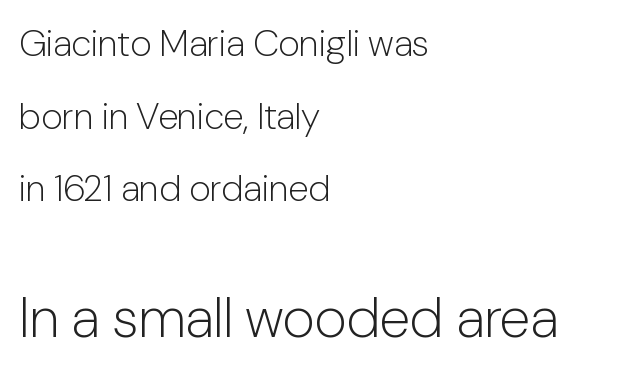
Widely set lines give the paragraph a tall, airy silhouette. The lettering stays uniformly vertical, giving the passage a roman look. Caption: upper text group reduced, lower text group enlarged. Honestly, there is no underline to notice here at all. Proportional: the letters do not fall into vertical columns. The passage shown is typeset with a sans-serif family.
